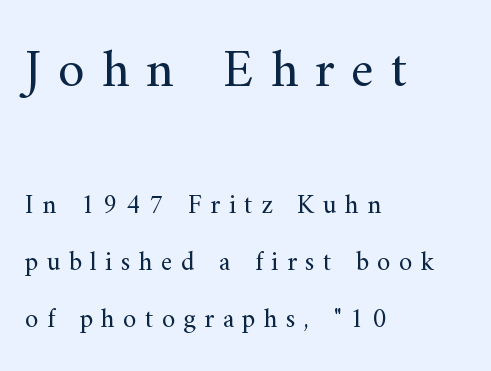
Every character sits straight up, as roman type does. Does the bottom block carry the larger type? No, the top block does. The passage is arranged the way most books set body copy — flush left. This block would shrink considerably if given ordinary leading; it's expanded now.
